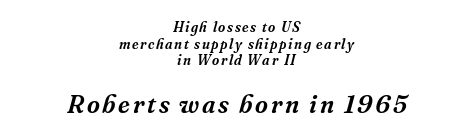
Q: Is the text italic (slanted)? A: Yes, it leans right by about 16 degrees.
Q: Is the text underlined? A: No.
Q: How is the paragraph aligned? A: Centered.
Q: Which block of text is set in a larger size, the first (top) or the second (bottom)? A: The second (bottom) one.
